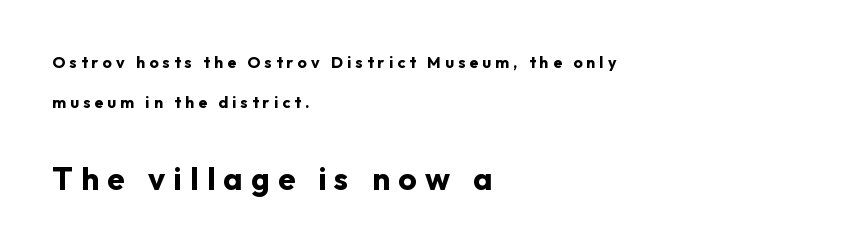
Horizontal alignment here is leftward, the default for most running prose. Character widths vary here, with narrow letters taking less room than wide ones. Its strokes are broad and dark, the hallmark of bold type. This rendering employs a face without finishing strokes, i.e., a sans-serif. The rendering enlarges the type as you move from the upper chunk to the lower.
